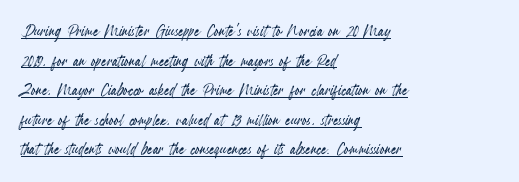
{"underline": "yes", "align": "left", "line_spacing": "normal", "line_spacing_ratio": 1.48, "letter_spacing": "normal", "letter_spacing_em": 0.0, "glyph_px": 20}
